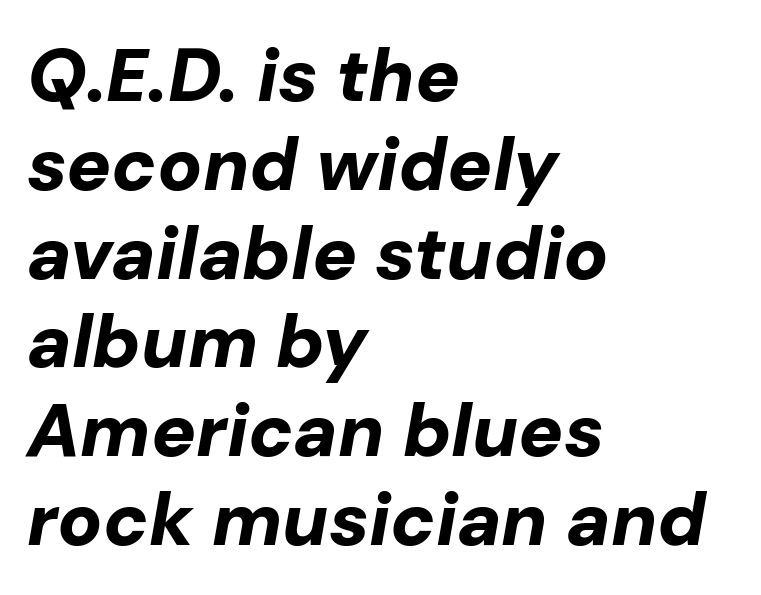
{"italic": "yes", "lean": "right", "slant_degrees": 10, "bold": "yes", "weight": "bold", "width": "normal", "stroke_contrast": "low", "x_height": "medium", "monospaced": "no", "underline": "no", "align": "left", "line_spacing_ratio": 1.2, "letter_spacing": "normal", "letter_spacing_em": 0.0, "glyph_px": 74}
